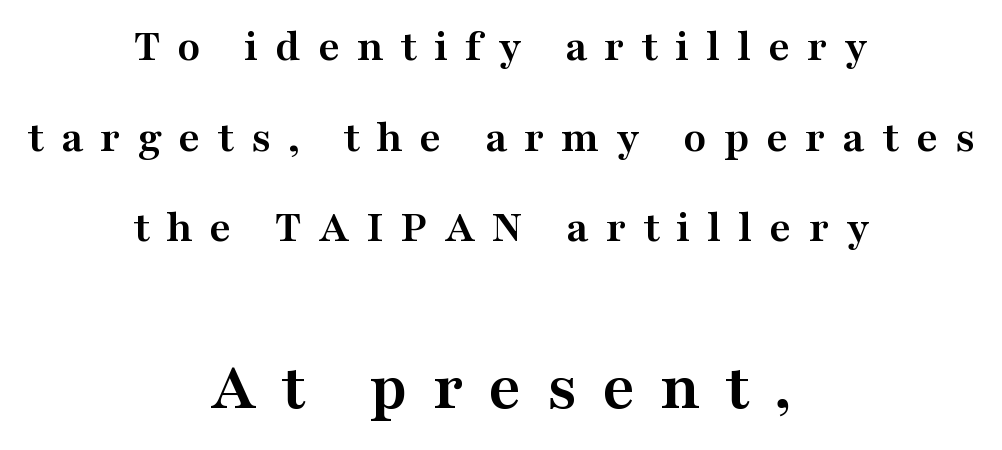
Two sizes are in play, and the larger belongs to the second block. Words appear elongated and porous because spacing is wide. Short and long lines alike share a common midpoint. This rendering employs a face with finishing strokes, i.e., a serif.
